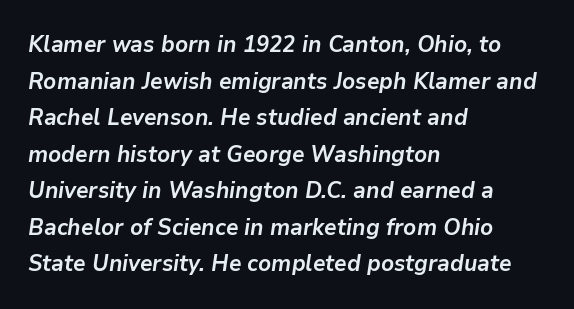
Q: Is the text bold? A: Yes.
Q: Is the text italic (slanted)? A: Yes, it leans right by about 9 degrees.
Q: Is the text underlined? A: No.
Q: How is the paragraph aligned? A: Left-aligned.
Q: Is the spacing between letters normal or unusually wide? A: Normal.
Q: Is the spacing between lines tight, normal or loose? A: Normal.
